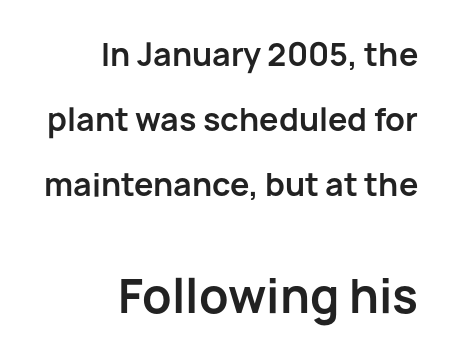
{"serif": "no", "italic": "no", "bold": "yes", "weight": "bold", "width": "normal", "stroke_contrast": "low", "x_height": "medium", "monospaced": "no", "underline": "no", "align": "right", "line_spacing": "loose", "line_spacing_ratio": 2.09, "letter_spacing": "normal", "letter_spacing_em": 0.0, "larger_block": "second", "size_ratio": 1.48, "glyph_px": 46}
